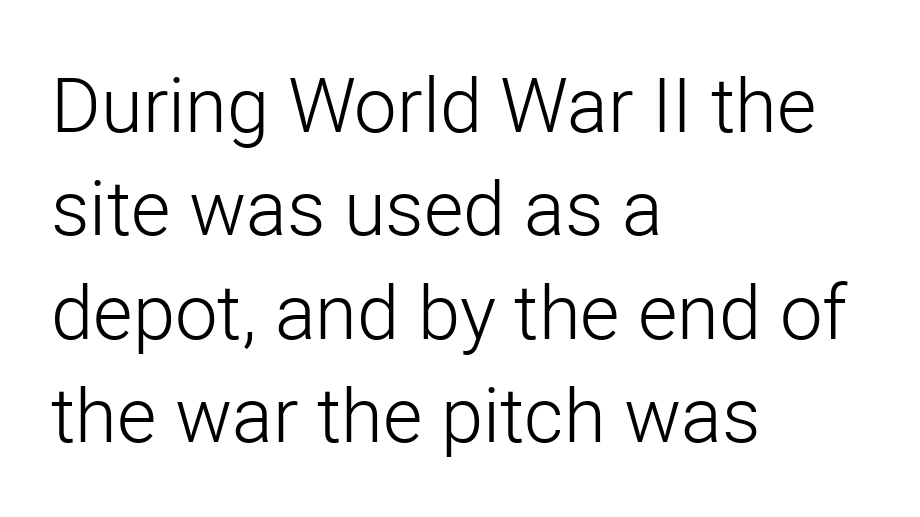
The image shows 76 px light sans-serif type, upright; set left-aligned, normal line spacing (1.36x), normal letter spacing, not underlined; low stroke contrast and a medium x-height.
